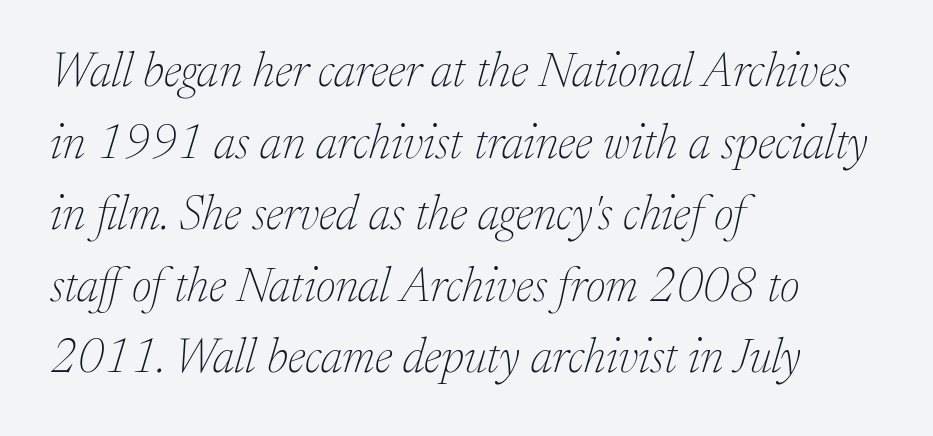
A serif font was chosen for this passage. Do the characters align in a grid? No, the font is proportional. Unmarked baselines from the first word to the last. Is the stroke heavy? The answer is a plain regular-or-lighter.
